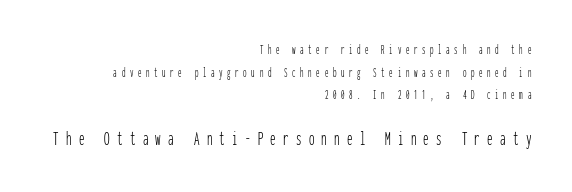
The image shows 22 px text type, upright; set right-aligned, normal line spacing (1.61x), unusually wide letter spacing (+0.33 em), not underlined; the second (bottom) block is 1.57x larger.
